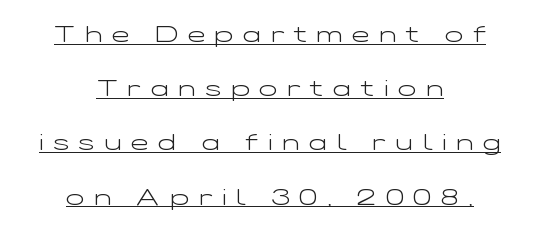
Bold? No — there's no thickening of the strokes. Horizontally, the lines are justified to the midpoint only. The rendered words wear a rule along their underside. Designer's note — italics off, roman on. How would I describe the line gaps? Wide and relaxed.
